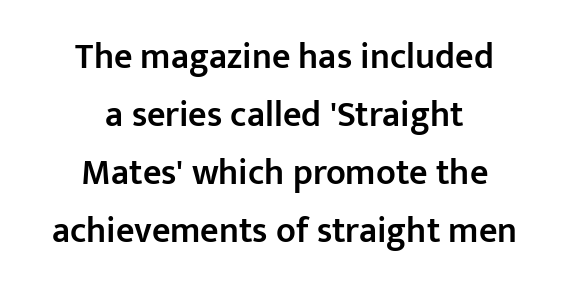
Q: Is the text bold? A: Semi-bold.
Q: Is the text italic (slanted)? A: No, it is upright.
Q: Is the typeface a serif or a sans-serif typeface? A: Sans-serif.
Q: Is the text underlined? A: No.
Q: How is the paragraph aligned? A: Centered.
Q: Is the spacing between letters normal or unusually wide? A: Normal.
Q: Is the spacing between lines tight, normal or loose? A: Normal.
Q: Width (condensed, normal, or wide)? A: Normal.
Q: Stroke contrast? A: Low.
Q: x-height? A: Medium.
Q: Monospaced? A: No.
